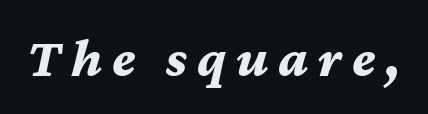
The glyphs are unaccompanied by any horizontal stroke below them. The passage shown is typed in a proportional face where columns would drift. Quick note: italic. The sample has been set heavy, in full bold.
